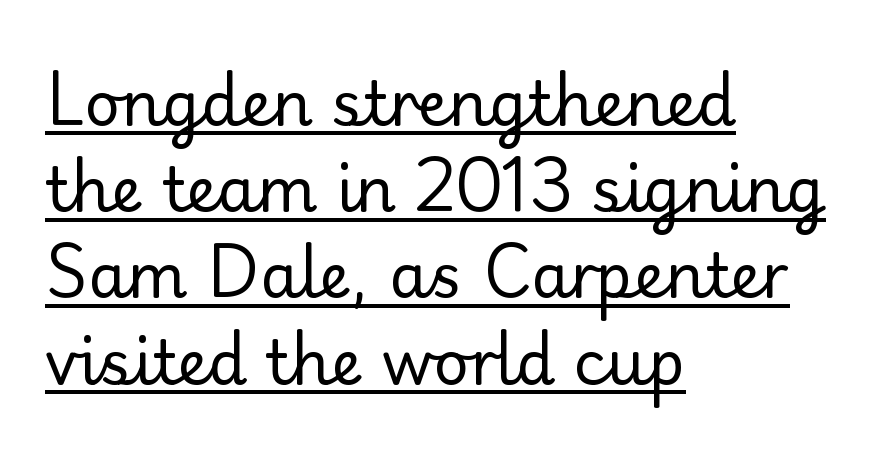
Q: Is the text bold? A: No.
Q: Is the text italic (slanted)? A: No, it is upright.
Q: Is the typeface a serif or a sans-serif typeface? A: Serif.
Q: Is the text underlined? A: Yes.
Q: How is the paragraph aligned? A: Left-aligned.
Q: Is the spacing between letters normal or unusually wide? A: Normal.
Q: Is the spacing between lines tight, normal or loose? A: Normal.
Q: Width (condensed, normal, or wide)? A: Normal.
Q: Stroke contrast? A: Low.
Q: x-height? A: Small.
Q: Monospaced? A: No.
